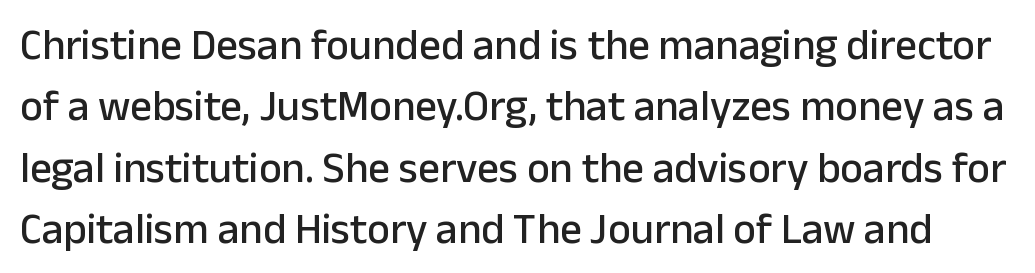
{"serif": "no", "italic": "no", "width": "normal", "stroke_contrast": "low", "x_height": "medium", "monospaced": "no", "underline": "no", "line_spacing": "normal", "line_spacing_ratio": 1.43, "letter_spacing": "normal", "letter_spacing_em": 0.0, "glyph_px": 43}
